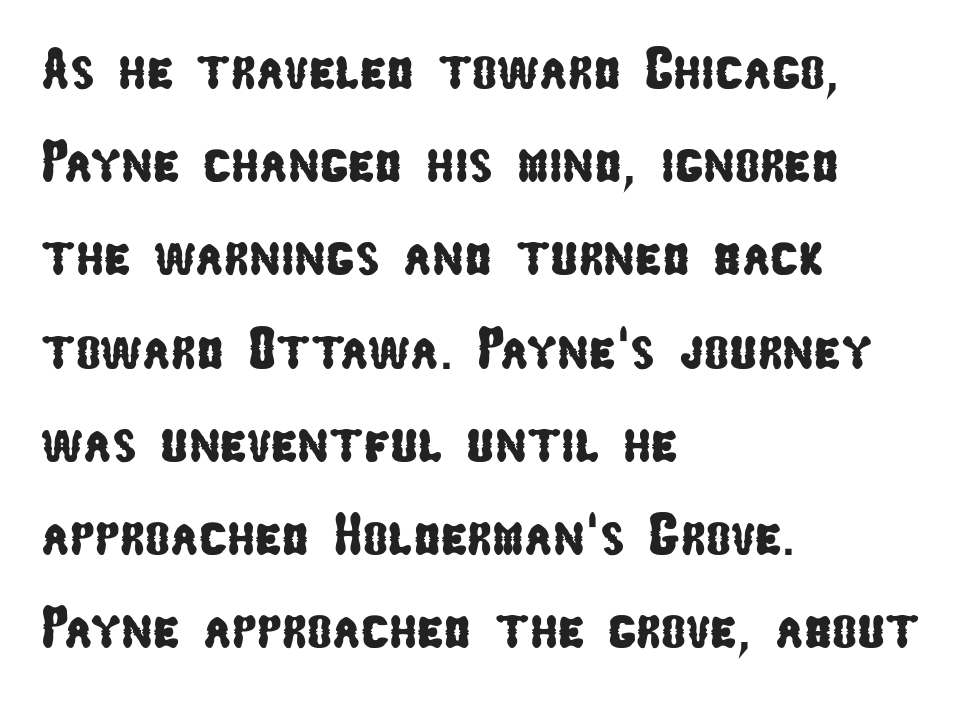
The image shows 59 px condensed sans-serif type; set left-aligned, normal line spacing (1.58x), normal letter spacing, not underlined; low stroke contrast and a medium x-height.
